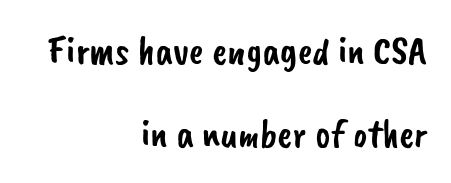
Q: Is the typeface a serif or a sans-serif typeface? A: Sans-serif.
Q: Is the text underlined? A: No.
Q: How is the paragraph aligned? A: Right-aligned.
Q: Is the spacing between letters normal or unusually wide? A: Normal.
Q: Is the spacing between lines tight, normal or loose? A: Loose.
Q: Width (condensed, normal, or wide)? A: Normal.
Q: Stroke contrast? A: Low.
Q: x-height? A: Small.
Q: Monospaced? A: No.
